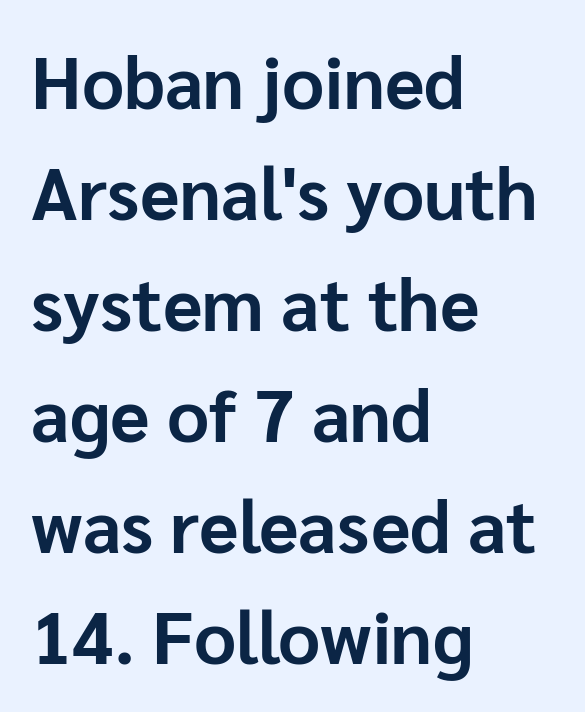
Q: Is the text bold? A: Yes.
Q: Is the text italic (slanted)? A: No, it is upright.
Q: Is the typeface a serif or a sans-serif typeface? A: Sans-serif.
Q: Is the text underlined? A: No.
Q: How is the paragraph aligned? A: Left-aligned.
Q: Is the spacing between letters normal or unusually wide? A: Normal.
Q: Is the spacing between lines tight, normal or loose? A: Normal.
Q: Width (condensed, normal, or wide)? A: Normal.
Q: Stroke contrast? A: Low.
Q: x-height? A: Medium.
Q: Monospaced? A: No.
